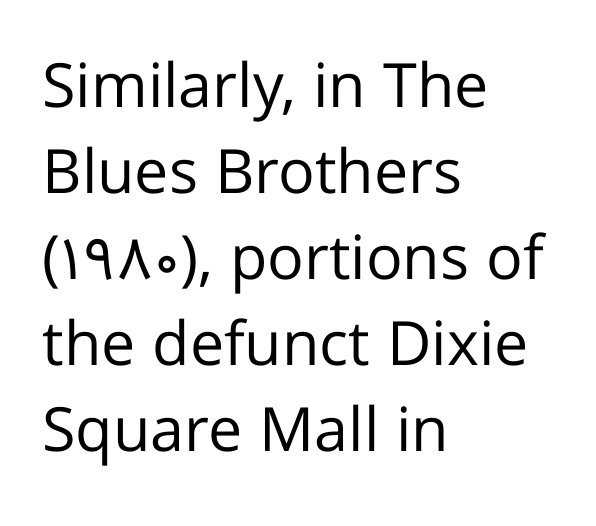
The rendering uses a moderate line-height, typical for paragraphs. The face looks like a standard text weight, possibly lighter. A typesetter would call this proportional, since set widths differ per character. Default kerning and tracking; the words read as compact shapes.
